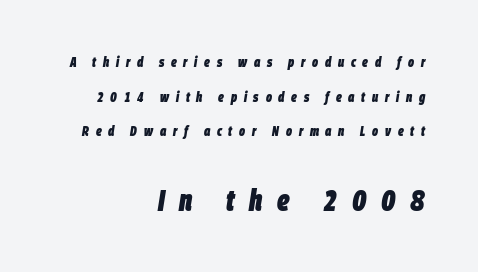
The image shows 30 px heavy, condensed type, italic (leaning right); set right-aligned, loose line spacing (2.48x), unusually wide letter spacing (+0.48 em), not underlined; the second (bottom) block is 2.14x larger; low stroke contrast and a large x-height.
